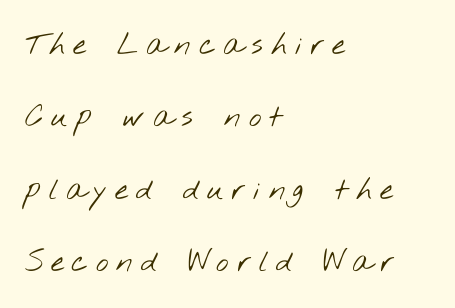
Q: Is the text bold? A: No.
Q: Is the typeface a serif or a sans-serif typeface? A: Sans-serif.
Q: Is the text underlined? A: No.
Q: How is the paragraph aligned? A: Left-aligned.
Q: Is the spacing between letters normal or unusually wide? A: Unusually wide.
Q: Is the spacing between lines tight, normal or loose? A: Loose.
Q: Width (condensed, normal, or wide)? A: Wide.
Q: Stroke contrast? A: Low.
Q: x-height? A: Small.
Q: Monospaced? A: No.
